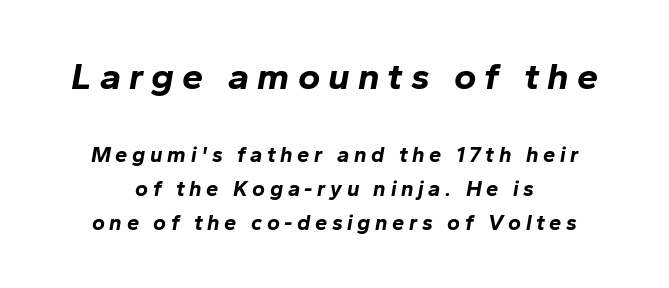
{"italic": "yes", "lean": "right", "slant_degrees": 10, "bold": "yes", "weight": "bold", "width": "normal", "stroke_contrast": "low", "x_height": "medium", "monospaced": "no", "underline": "no", "align": "center", "line_spacing": "normal", "line_spacing_ratio": 1.54, "letter_spacing": "wide", "letter_spacing_em": 0.21, "larger_block": "first", "size_ratio": 1.73, "glyph_px": 38}
